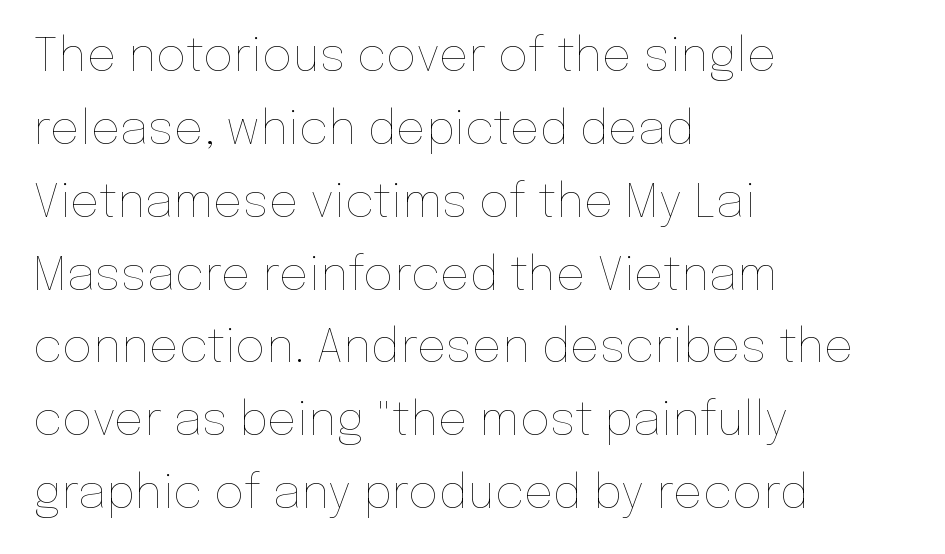
Q: Is the text bold? A: No.
Q: Is the text italic (slanted)? A: No, it is upright.
Q: Is the text underlined? A: No.
Q: How is the paragraph aligned? A: Left-aligned.
Q: Is the spacing between letters normal or unusually wide? A: Normal.
Q: Is the spacing between lines tight, normal or loose? A: Normal.
Q: Width (condensed, normal, or wide)? A: Normal.
Q: Stroke contrast? A: Low.
Q: x-height? A: Medium.
Q: Monospaced? A: No.
